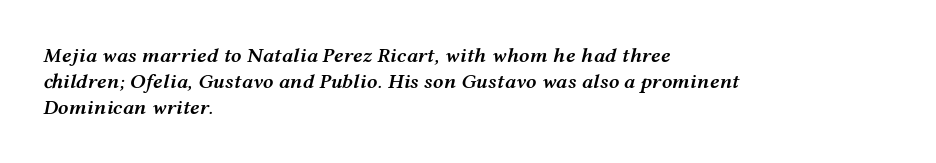
The image shows 21 px text type, italic (leaning right); set left-aligned, line spacing 1.23x, normal letter spacing, not underlined.
